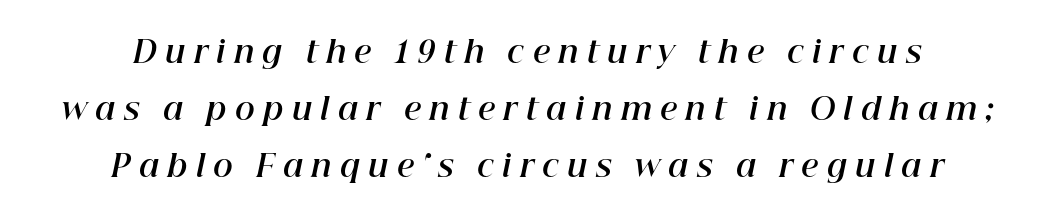
{"italic": "yes", "lean": "right", "slant_degrees": 12, "bold": "yes", "weight": "bold", "width": "normal", "stroke_contrast": "high", "x_height": "medium", "monospaced": "no", "underline": "no", "line_spacing": "loose", "line_spacing_ratio": 1.9, "letter_spacing": "wide", "letter_spacing_em": 0.28, "glyph_px": 30}
